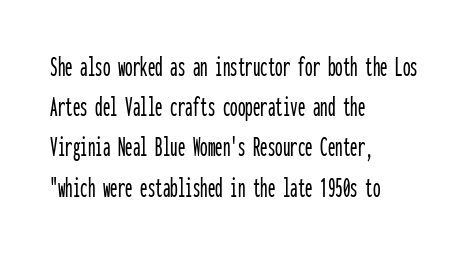
Does the copy run flush right? No — it runs flush left. Each row of text sits above clean, open space. Notice how descenders clear the ascenders below comfortably — that's standard leading. The face used here is rendered with its standard letterfit. You can tell it's not italic because the verticals are truly vertical.
